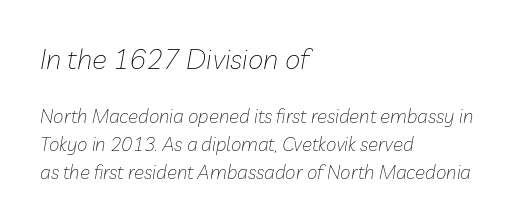
{"italic": "yes", "lean": "right", "slant_degrees": 10, "bold": "no", "weight": "thin", "width": "normal", "stroke_contrast": "low", "x_height": "medium", "monospaced": "no", "underline": "no", "align": "left", "line_spacing": "normal", "line_spacing_ratio": 1.46, "letter_spacing": "normal", "letter_spacing_em": 0.0, "larger_block": "first", "size_ratio": 1.47, "glyph_px": 28}
